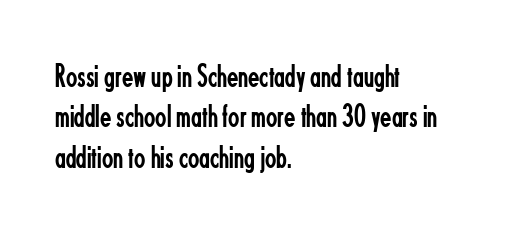
Q: Is the text bold? A: No.
Q: Is the text italic (slanted)? A: No, it is upright.
Q: Is the typeface a serif or a sans-serif typeface? A: Sans-serif.
Q: Is the text underlined? A: No.
Q: How is the paragraph aligned? A: Left-aligned.
Q: Is the spacing between letters normal or unusually wide? A: Normal.
Q: Width (condensed, normal, or wide)? A: Condensed.
Q: Stroke contrast? A: Low.
Q: x-height? A: Small.
Q: Monospaced? A: No.
